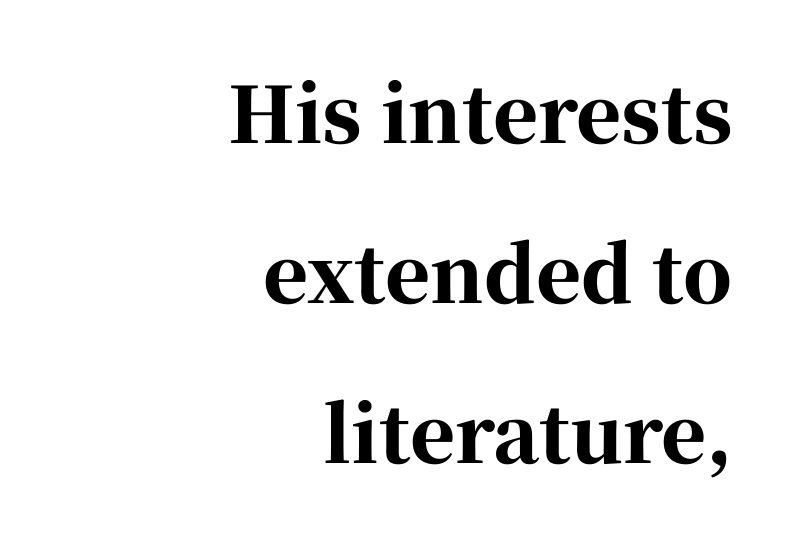
{"serif": "yes", "italic": "no", "bold": "yes", "weight": "bold", "width": "normal", "stroke_contrast": "high", "x_height": "medium", "monospaced": "no", "underline": "no", "align": "right", "line_spacing": "loose", "line_spacing_ratio": 2.08, "letter_spacing": "normal", "letter_spacing_em": 0.0, "glyph_px": 77}
